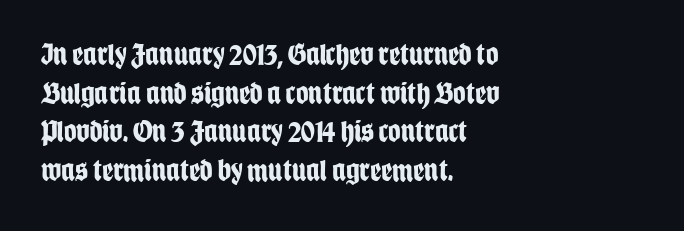
On the weight axis this lands at bold, roughly 700. What stands out about the letter spacing? Nothing — it is the standard amount. This is the regular roman posture of the typeface. The lines sit at an ordinary, default distance from one another. This sample has the flowing, uneven cadence of proportional lettering. The face used here is a sans, in the tradition of grotesques and geometrics.
